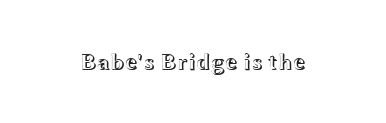
{"italic": "no", "underline": "no", "letter_spacing": "normal", "letter_spacing_em": 0.0, "glyph_px": 23}
